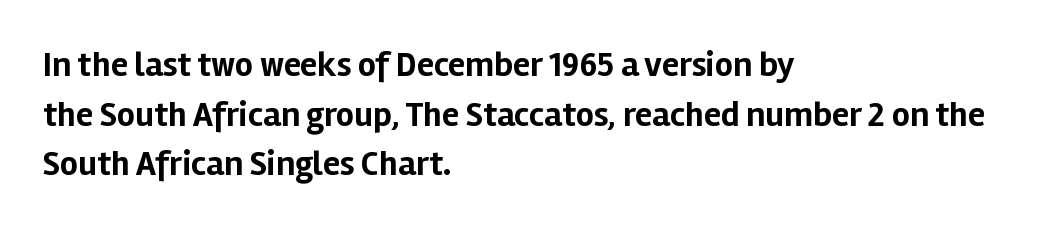
{"serif": "no", "italic": "no", "bold": "yes", "weight": "bold", "width": "normal", "stroke_contrast": "low", "x_height": "medium", "monospaced": "no", "underline": "no", "align": "left", "line_spacing": "normal", "line_spacing_ratio": 1.42, "letter_spacing": "normal", "letter_spacing_em": 0.0, "glyph_px": 35}
